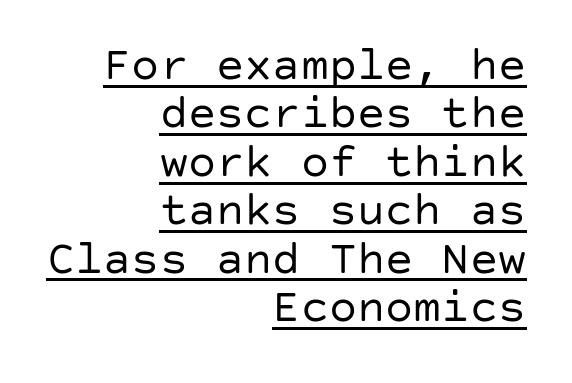
{"serif": "no", "italic": "no", "bold": "no", "weight": "regular", "width": "normal", "stroke_contrast": "low", "x_height": "large", "underline": "yes", "align": "right", "line_spacing": "tight", "line_spacing_ratio": 1.03, "letter_spacing": "normal", "letter_spacing_em": 0.0, "glyph_px": 47}
